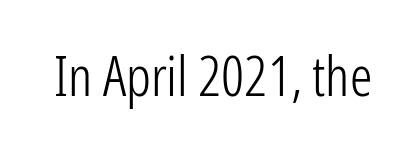
The image shows 56 px light, condensed sans-serif type, upright; set normal letter spacing, not underlined; low stroke contrast and a medium x-height.
